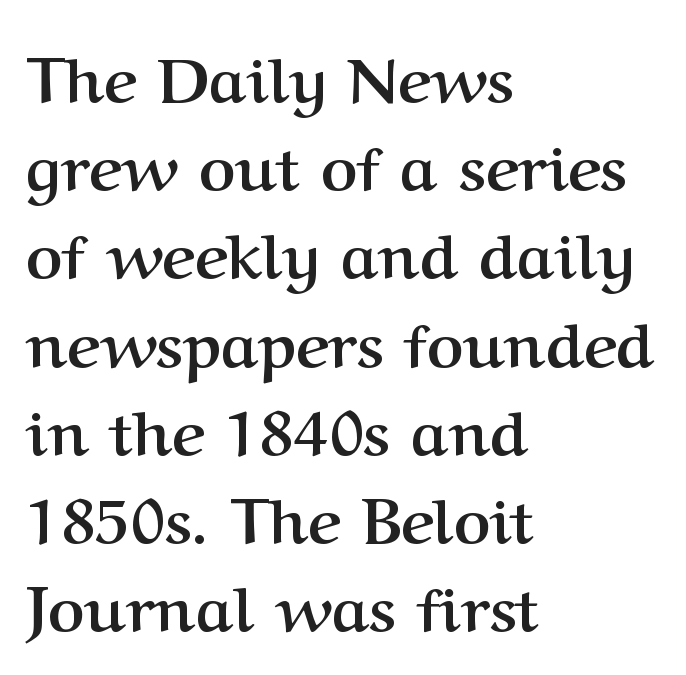
Successive baselines arrive at the customary interval. Between one letter and the next there's only the usual sliver of space. Character widths vary here, with narrow letters taking less room than wide ones. This sample is left-justified, so line endings fall wherever the words run out.
